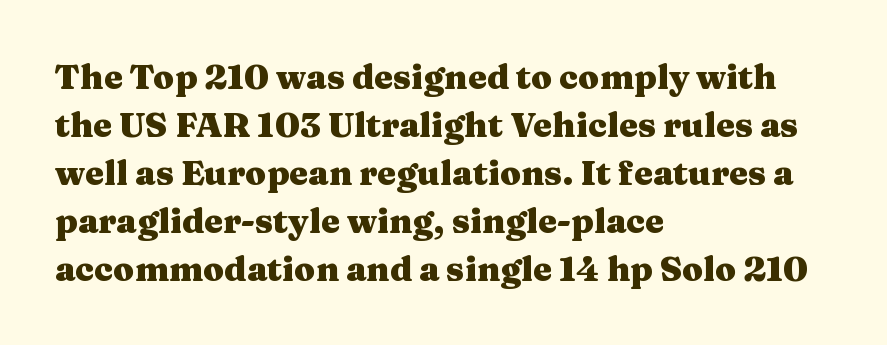
Between one letter and the next there's only the usual sliver of space. Note the varied advance widths — an 'i' is clearly narrower than an 'm'. The setting favours the left margin, as ordinary paragraphs usually do. The type sits square on the baseline with zero lean. Glance below the letters and you will spot only blank space. The strokes are fattened all the way to bold.
